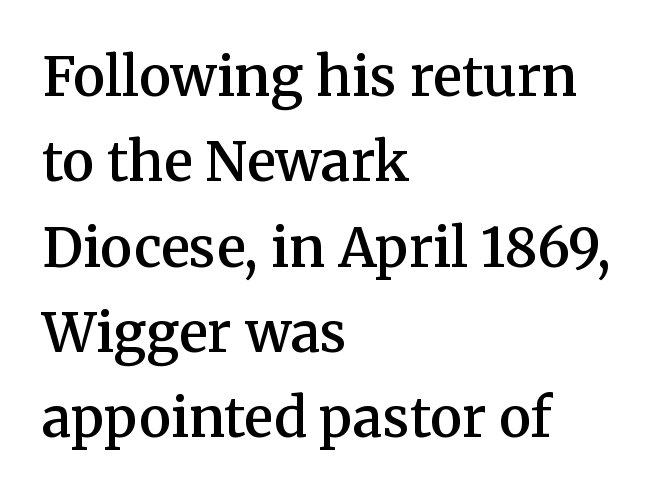
Q: Is the text bold? A: Semi-bold.
Q: Is the text italic (slanted)? A: No, it is upright.
Q: Is the typeface a serif or a sans-serif typeface? A: Serif.
Q: Is the text underlined? A: No.
Q: How is the paragraph aligned? A: Left-aligned.
Q: Is the spacing between letters normal or unusually wide? A: Normal.
Q: Is the spacing between lines tight, normal or loose? A: Normal.
Q: Width (condensed, normal, or wide)? A: Normal.
Q: Stroke contrast? A: Medium.
Q: x-height? A: Medium.
Q: Monospaced? A: No.
